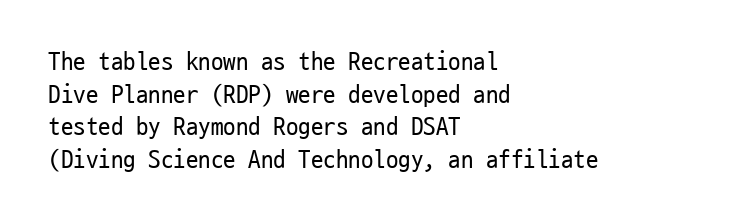
Q: Is the text bold? A: No.
Q: Is the text italic (slanted)? A: No, it is upright.
Q: Is the text underlined? A: No.
Q: How is the paragraph aligned? A: Left-aligned.
Q: Is the spacing between letters normal or unusually wide? A: Normal.
Q: Is the spacing between lines tight, normal or loose? A: Normal.
